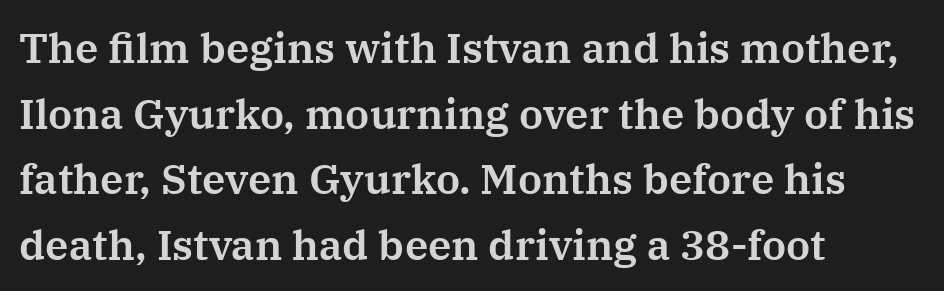
The glyphs are unaccompanied by any horizontal stroke below them. Each line starts at the same left margin while the right side varies. The horizontal fit of the characters is conventional and even. Regular leading. Classification — serif. The rendering uses natural spacing where letterforms have individual widths.
